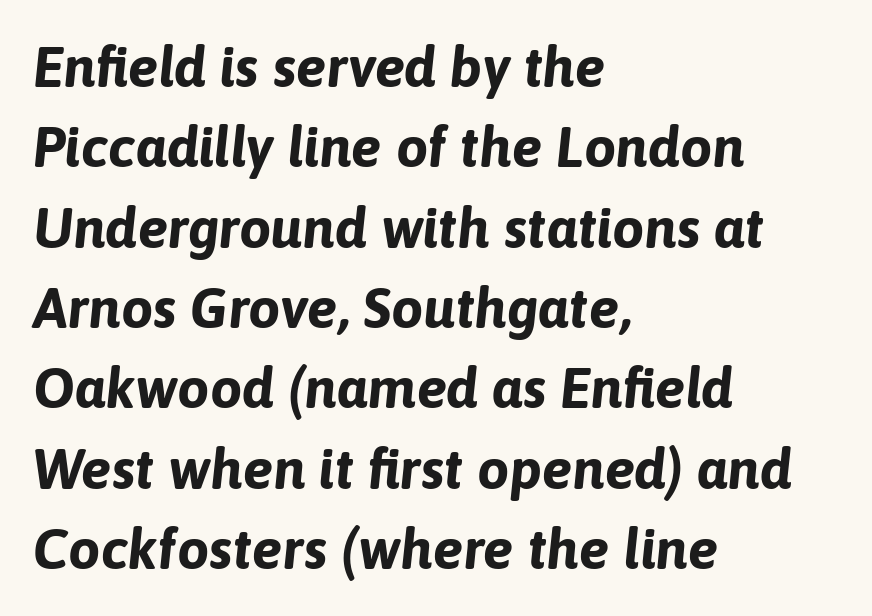
Heavy-handed strokes throughout: this text is bold. You could not count columns in this text — the font is proportionally spaced. This rendering leaves character spacing at its baseline value. Regarding leading, the lines here are spaced in the standard way. You can tell it's italic because the verticals aren't actually vertical. The passage is arranged the way most books set body copy — flush left.
